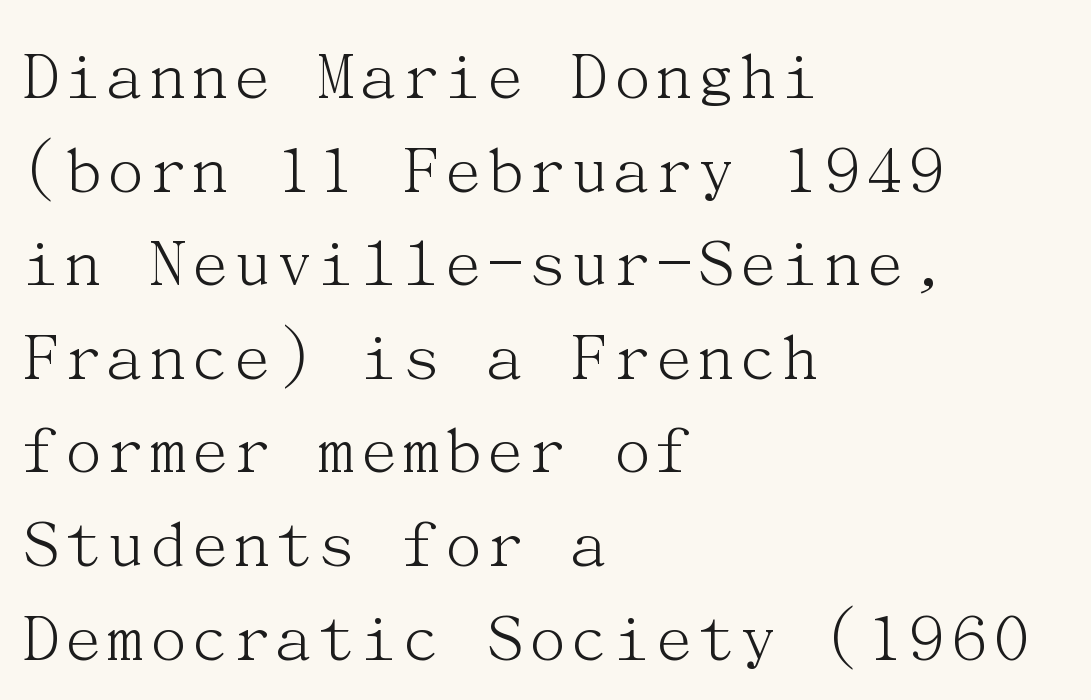
No extra tracking has been applied to these lines. Reading down the block, your eye returns to a fixed left position each line. The letterforms sit at book weight or below. No italicization has been applied; the sample stays upright. Students, observe: this is what conventionally led text looks like.
